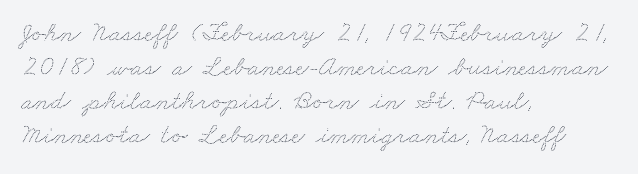
{"width": "wide", "stroke_contrast": "low", "x_height": "small", "monospaced": "no", "underline": "no", "align": "left", "line_spacing_ratio": 1.22, "letter_spacing": "normal", "letter_spacing_em": 0.0, "glyph_px": 28}
